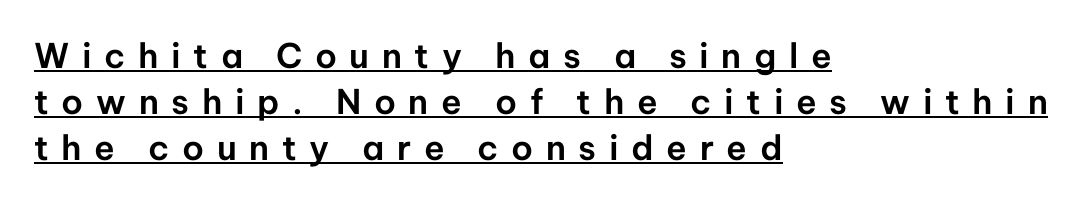
Caption: lettering with a line underneath. The lines sit at an ordinary, default distance from one another. This is roman type, the default non-slanted kind. Is this a fixed-width face? No — the glyphs have proportional, varying widths.
